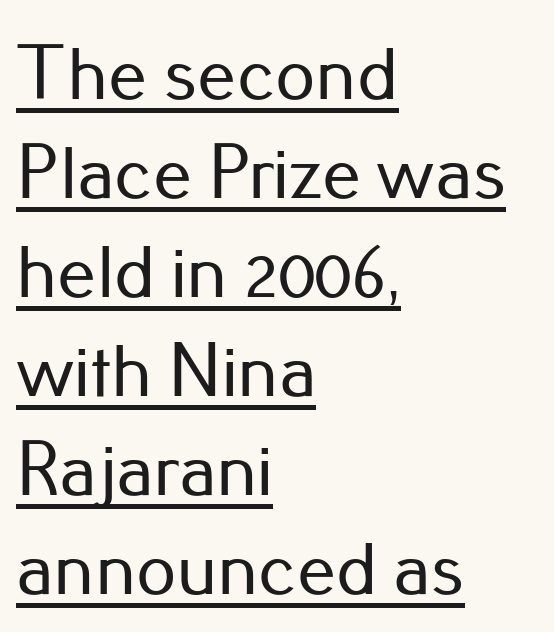
Q: Is the text italic (slanted)? A: No, it is upright.
Q: Is the typeface a serif or a sans-serif typeface? A: Sans-serif.
Q: Is the text underlined? A: Yes.
Q: How is the paragraph aligned? A: Left-aligned.
Q: Is the spacing between letters normal or unusually wide? A: Normal.
Q: Is the spacing between lines tight, normal or loose? A: Normal.
Q: Width (condensed, normal, or wide)? A: Normal.
Q: Stroke contrast? A: Low.
Q: x-height? A: Small.
Q: Monospaced? A: No.
